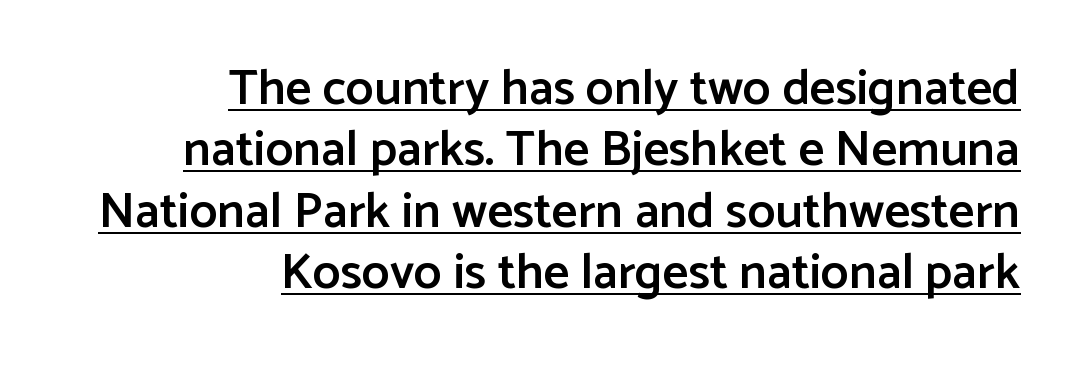
{"serif": "no", "italic": "no", "bold": "semi", "weight": "semibold", "width": "normal", "stroke_contrast": "low", "x_height": "medium", "monospaced": "no", "underline": "yes", "align": "right", "line_spacing_ratio": 1.23, "letter_spacing": "normal", "letter_spacing_em": 0.0, "glyph_px": 50}
